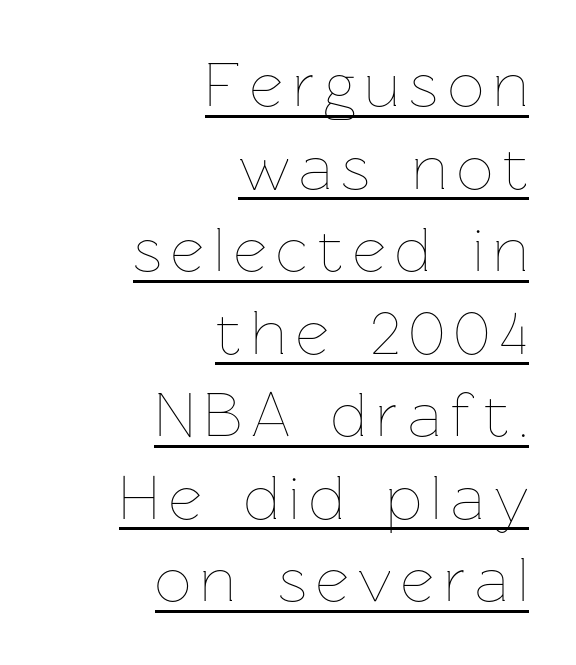
{"italic": "no", "bold": "no", "weight": "thin", "width": "normal", "stroke_contrast": "low", "x_height": "medium", "monospaced": "no", "underline": "yes", "align": "right", "line_spacing": "normal", "line_spacing_ratio": 1.29, "glyph_px": 64}
